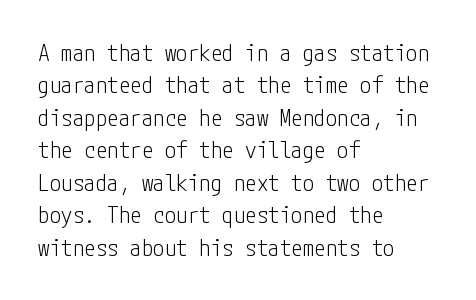
Q: Is the text bold? A: No.
Q: Is the text italic (slanted)? A: No, it is upright.
Q: Is the text underlined? A: No.
Q: How is the paragraph aligned? A: Left-aligned.
Q: Is the spacing between letters normal or unusually wide? A: Normal.
Q: Is the spacing between lines tight, normal or loose? A: Normal.
